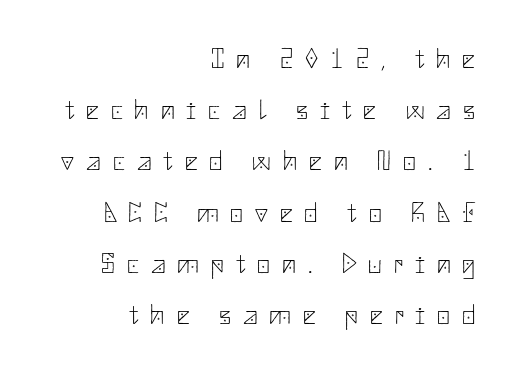
Q: Is the text bold? A: No.
Q: Is the text italic (slanted)? A: No, it is upright.
Q: Is the typeface a serif or a sans-serif typeface? A: Sans-serif.
Q: Is the text underlined? A: No.
Q: How is the paragraph aligned? A: Right-aligned.
Q: Is the spacing between letters normal or unusually wide? A: Unusually wide.
Q: Width (condensed, normal, or wide)? A: Normal.
Q: Stroke contrast? A: Low.
Q: x-height? A: Small.
